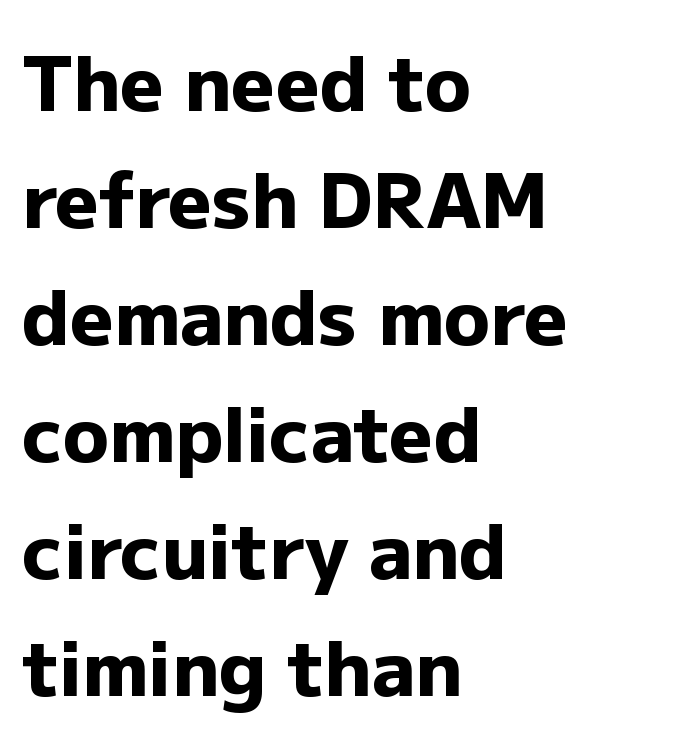
The image shows 76 px heavy sans-serif type, upright; set left-aligned, normal line spacing (1.54x), normal letter spacing, not underlined; low stroke contrast and a medium x-height.
